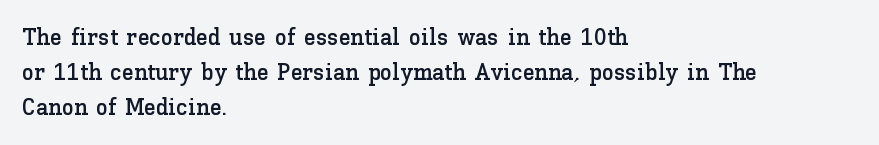
Style check: upright. The designer left line spacing at the default. Casual observation: everything's shoved over to the left. Tracking here is standard; glyphs follow each other at the usual distance. The foot of each line stays bare and open.
